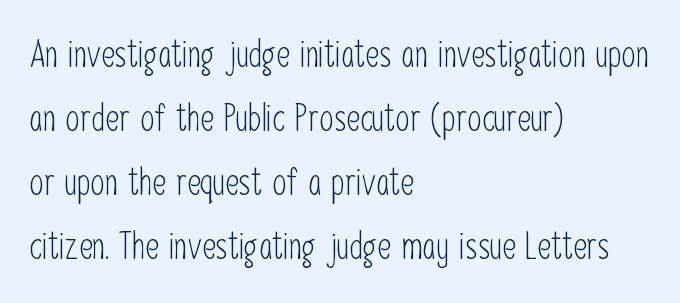
{"serif": "no", "italic": "no", "bold": "no", "weight": "light", "width": "condensed", "stroke_contrast": "low", "x_height": "medium", "monospaced": "no", "underline": "no", "align": "left", "line_spacing_ratio": 1.73, "letter_spacing": "normal", "letter_spacing_em": 0.0, "glyph_px": 37}
